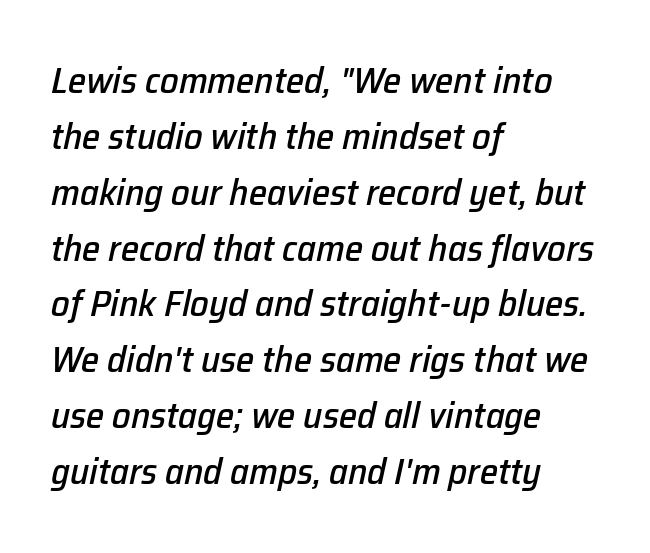
Yep, that's italic — everything's leaning. Think of a printed novel: that variable character pitch is what you see here. How are the letters spaced? Ordinarily, with no added tracking. Regular leading. Check under the words: just untouched page.
